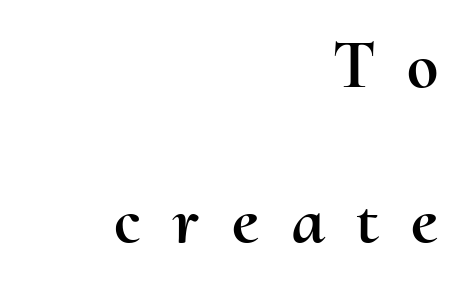
Q: Is the text italic (slanted)? A: No, it is upright.
Q: Is the text underlined? A: No.
Q: How is the paragraph aligned? A: Right-aligned.
Q: Is the spacing between letters normal or unusually wide? A: Unusually wide.
Q: Is the spacing between lines tight, normal or loose? A: Loose.
Q: Width (condensed, normal, or wide)? A: Normal.
Q: Stroke contrast? A: Medium.
Q: x-height? A: Small.
Q: Monospaced? A: No.
